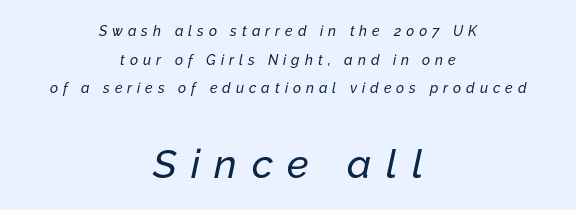
These lines stack symmetrically, like a column narrowing and widening about its center. The later block is typeset at a bigger size than the earlier block. Yep, that's italic — everything's leaning. There is plenty of visible air inserted between adjacent glyphs. Honestly, the rows look like they've been pulled way apart. Lines of text with bare space underneath.
